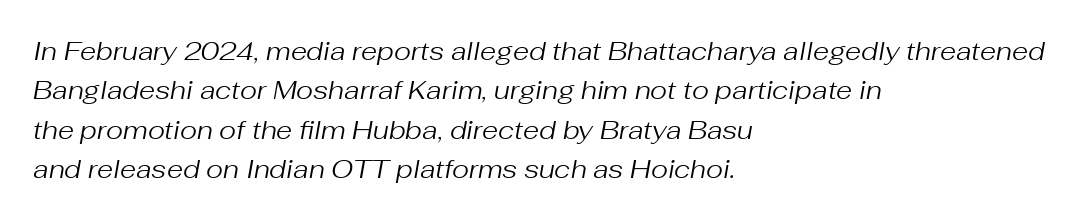
{"italic": "yes", "lean": "right", "slant_degrees": 10, "bold": "no", "underline": "no", "align": "left", "line_spacing": "normal", "line_spacing_ratio": 1.51, "letter_spacing": "normal", "letter_spacing_em": 0.0, "glyph_px": 26}
